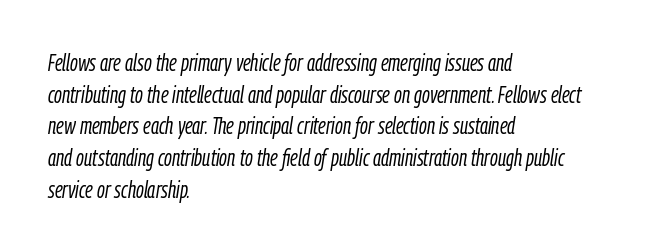
Honestly, there is no underline to notice here at all. A classic flush-left, rag-right setting is used for this passage. Observe the ordinary spacing: letters are neighbours, not strangers. The passage shown leans; its letterforms are oblique.
